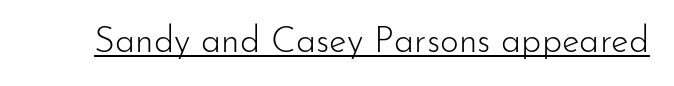
Regarding serifs, this sample does without them. Characters follow at the spacing the type designer built in. In terms of posture, this sample is upright. Is this a heavy cut? Hardly; it is regular or lighter.
